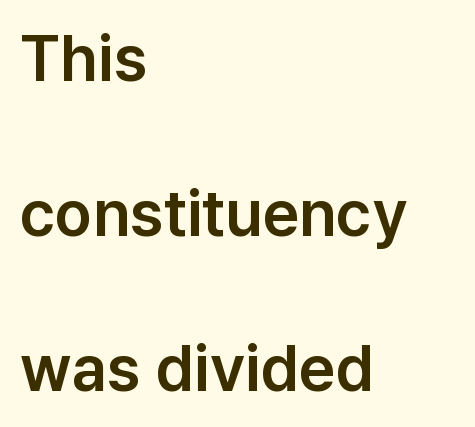
Q: Is the text italic (slanted)? A: No, it is upright.
Q: Is the typeface a serif or a sans-serif typeface? A: Sans-serif.
Q: Is the text underlined? A: No.
Q: How is the paragraph aligned? A: Left-aligned.
Q: Is the spacing between letters normal or unusually wide? A: Normal.
Q: Is the spacing between lines tight, normal or loose? A: Loose.
Q: Width (condensed, normal, or wide)? A: Normal.
Q: Stroke contrast? A: Low.
Q: x-height? A: Medium.
Q: Monospaced? A: No.
